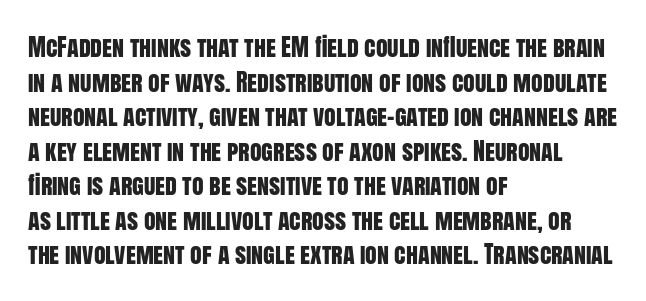
The compositor pushed each line to the left boundary. Compared with typical paragraphs, the rows here are spaced about the same. Here the glyphs are tracked normally, forming tight word shapes. Check the space under the baseline: it is left empty. You can tell it's not italic because the verticals are truly vertical.
